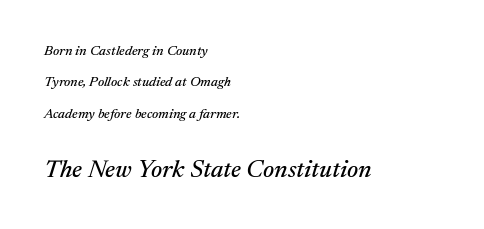
Glyph-to-glyph distance matches everyday printed text. Leading is clearly above the norm, producing a sparse column. The axis of the letterforms is tilted away from vertical. The face used here appears at its bigger size in the lower chunk.
